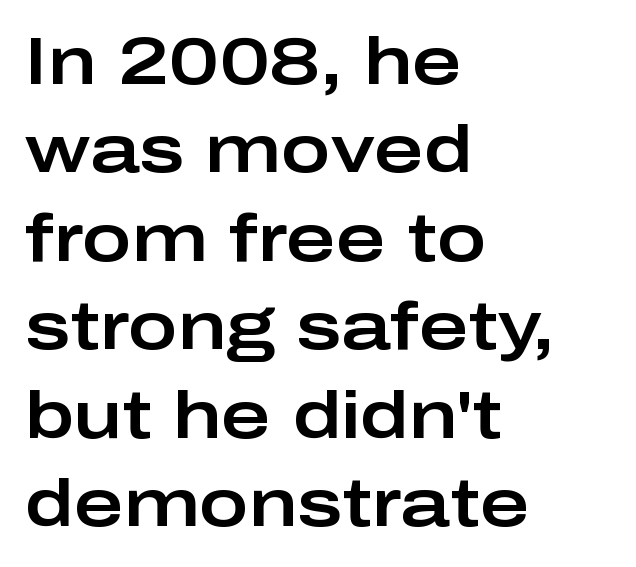
Q: Is the text italic (slanted)? A: No, it is upright.
Q: Is the typeface a serif or a sans-serif typeface? A: Sans-serif.
Q: Is the text underlined? A: No.
Q: How is the paragraph aligned? A: Left-aligned.
Q: Is the spacing between letters normal or unusually wide? A: Normal.
Q: Is the spacing between lines tight, normal or loose? A: Normal.
Q: Width (condensed, normal, or wide)? A: Wide.
Q: Stroke contrast? A: Low.
Q: x-height? A: Medium.
Q: Monospaced? A: No.
